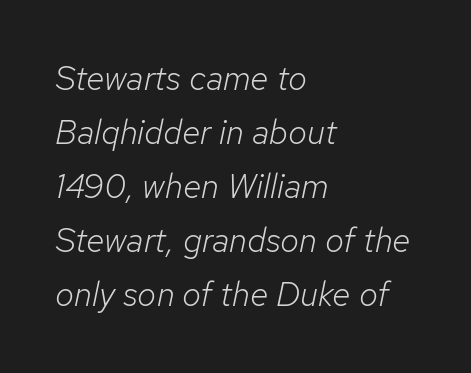
{"italic": "yes", "lean": "right", "slant_degrees": 12, "bold": "no", "weight": "light", "width": "normal", "stroke_contrast": "low", "x_height": "medium", "monospaced": "no", "underline": "no", "align": "left", "line_spacing": "normal", "line_spacing_ratio": 1.59, "letter_spacing": "normal", "letter_spacing_em": 0.0, "glyph_px": 34}
